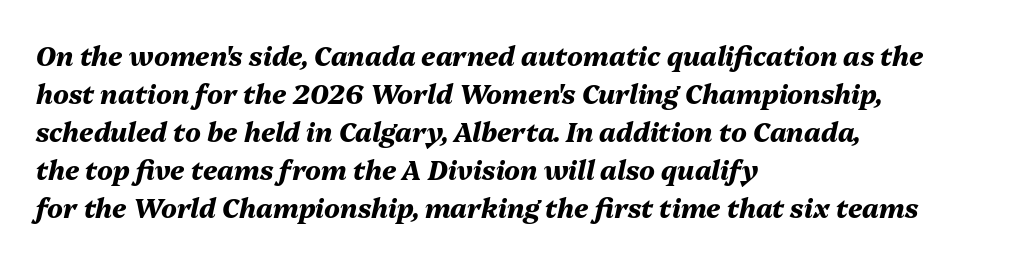
Q: Is the text bold? A: Yes.
Q: Is the text italic (slanted)? A: Yes, it leans right by about 13 degrees.
Q: Is the text underlined? A: No.
Q: How is the paragraph aligned? A: Left-aligned.
Q: Is the spacing between letters normal or unusually wide? A: Normal.
Q: Is the spacing between lines tight, normal or loose? A: Normal.
